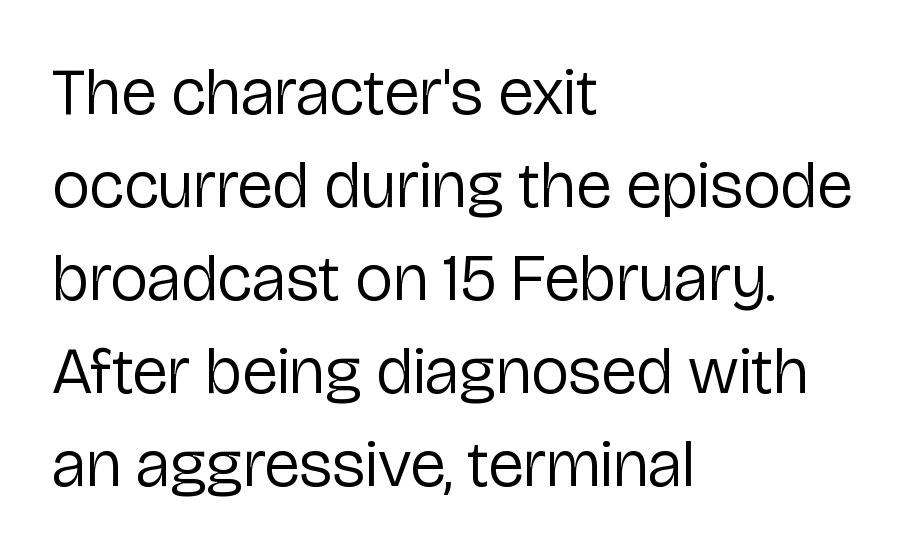
{"serif": "no", "italic": "no", "bold": "no", "weight": "regular", "width": "normal", "stroke_contrast": "low", "x_height": "medium", "monospaced": "no", "underline": "no", "align": "left", "line_spacing": "normal", "line_spacing_ratio": 1.41, "letter_spacing": "normal", "letter_spacing_em": 0.0, "glyph_px": 66}
